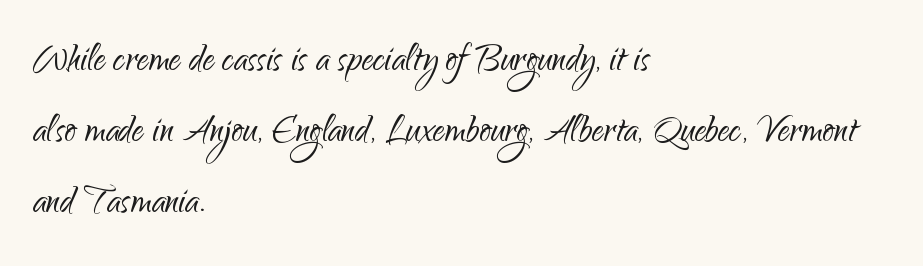
The image shows 47 px light sans-serif type; set left-aligned, normal line spacing (1.51x), normal letter spacing, not underlined; low stroke contrast and a small x-height.
